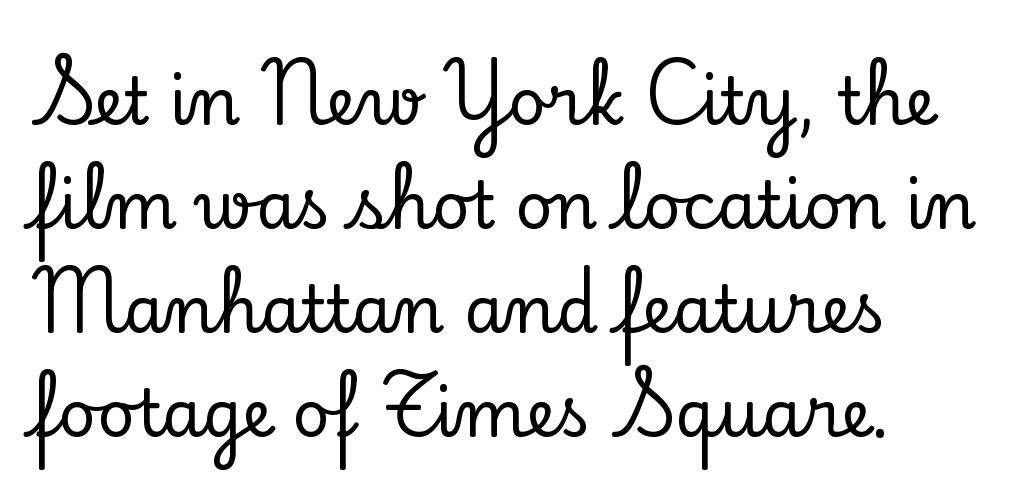
The image shows 65 px serif type, upright; set normal line spacing (1.6x), normal letter spacing, not underlined; low stroke contrast and a small x-height.
